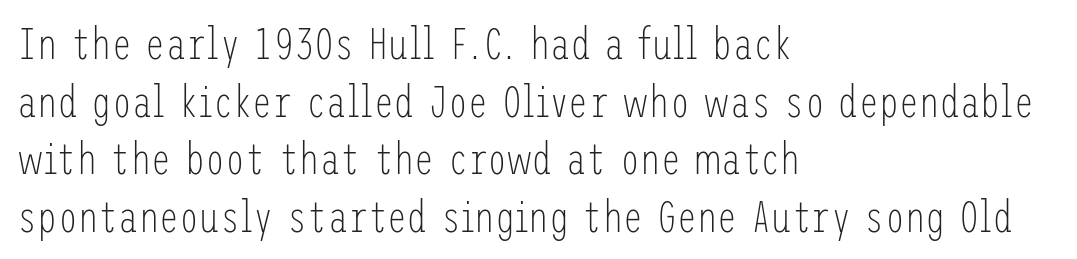
This sample is left-justified, so line endings fall wherever the words run out. Underlining? Definitely not there. Regarding leading, the lines here are spaced in the standard way. Characters remain perfectly vertical along every line. The gaps between neighbouring characters are ordinary and unremarkable.
